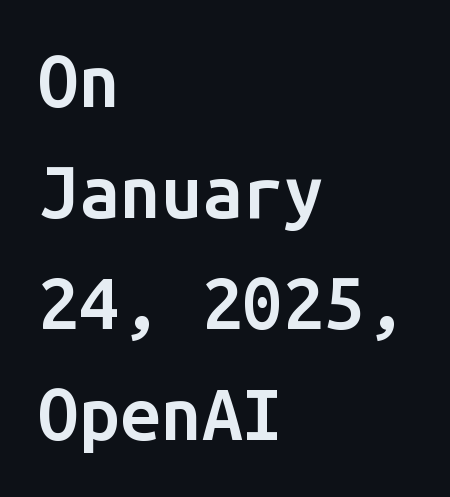
The image shows 73 px semibold sans-serif type, upright, monospaced; set left-aligned, normal line spacing (1.52x), normal letter spacing, not underlined; low stroke contrast and a medium x-height.
